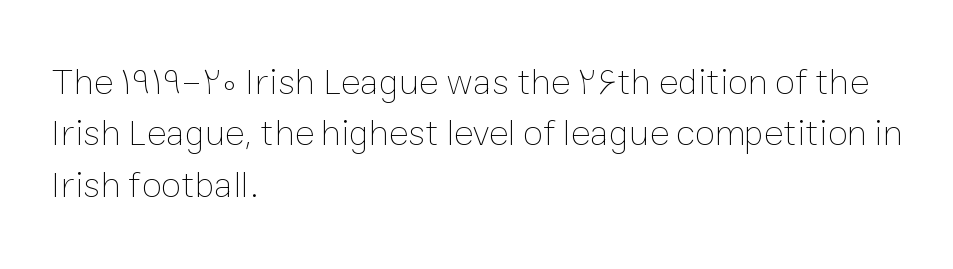
The designer left line spacing at the default. Here the designer chose a conventional face with non-uniform glyph widths. These lines were composed using upright roman letters. The typesetting does not lean heavy: it is not bold.
